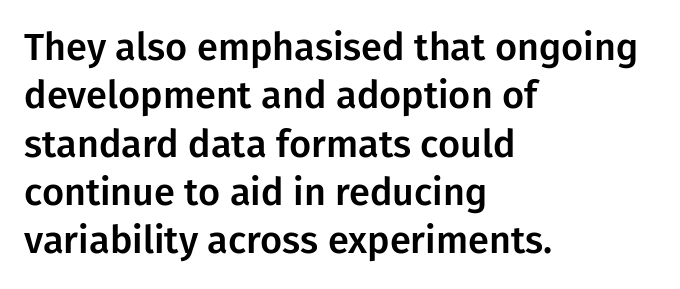
{"serif": "no", "italic": "no", "width": "normal", "stroke_contrast": "low", "x_height": "medium", "monospaced": "no", "underline": "no", "align": "left", "line_spacing": "normal", "line_spacing_ratio": 1.27, "letter_spacing": "normal", "letter_spacing_em": 0.0, "glyph_px": 38}
